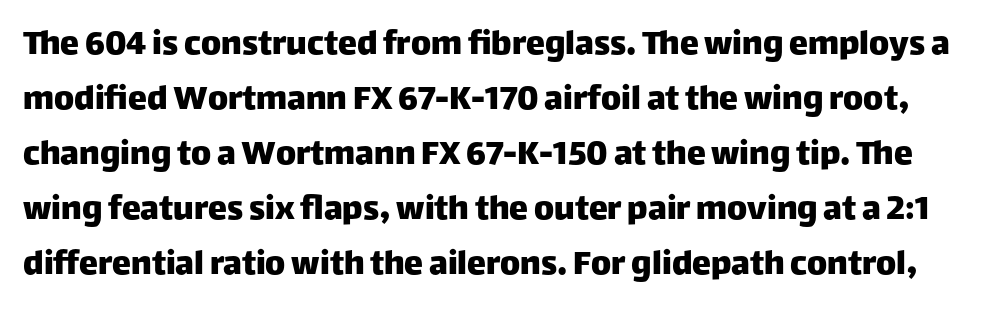
{"serif": "no", "italic": "no", "width": "normal", "stroke_contrast": "low", "x_height": "large", "monospaced": "no", "underline": "no", "line_spacing": "normal", "line_spacing_ratio": 1.45, "letter_spacing": "normal", "letter_spacing_em": 0.0, "glyph_px": 38}
